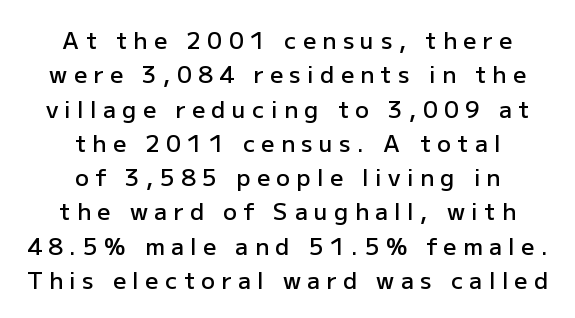
Q: Is the text bold? A: Semi-bold.
Q: Is the text italic (slanted)? A: No, it is upright.
Q: Is the text underlined? A: No.
Q: How is the paragraph aligned? A: Centered.
Q: Is the spacing between letters normal or unusually wide? A: Unusually wide.
Q: Is the spacing between lines tight, normal or loose? A: Normal.
